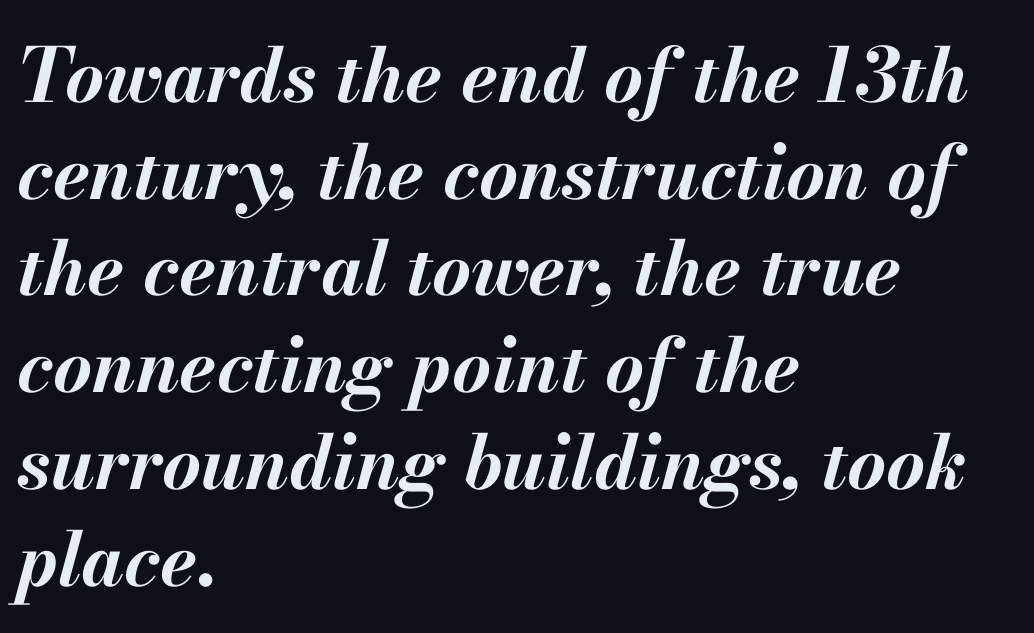
{"italic": "yes", "lean": "right", "slant_degrees": 13, "bold": "yes", "weight": "bold", "width": "normal", "stroke_contrast": "medium", "x_height": "small", "monospaced": "no", "underline": "no", "align": "left", "line_spacing": "normal", "line_spacing_ratio": 1.29, "letter_spacing": "normal", "letter_spacing_em": 0.0, "glyph_px": 75}
